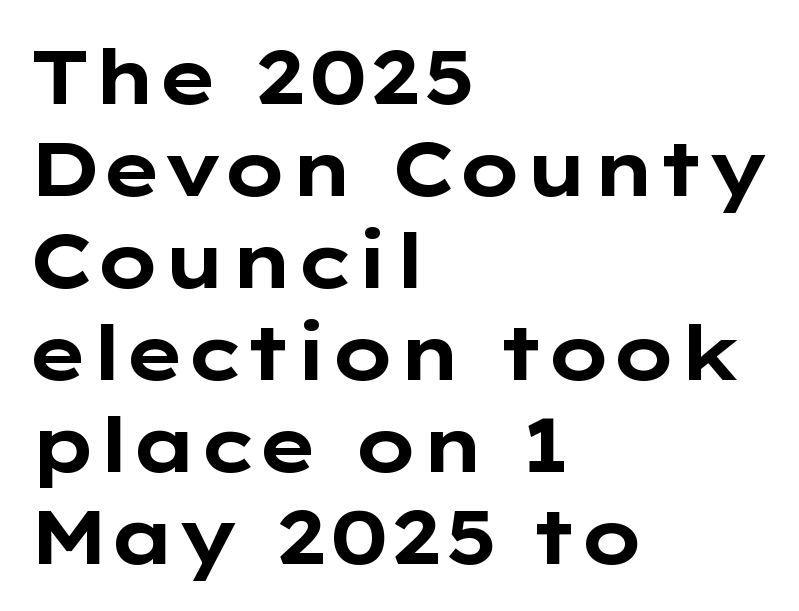
Q: Is the text bold? A: Yes.
Q: Is the text italic (slanted)? A: No, it is upright.
Q: Is the typeface a serif or a sans-serif typeface? A: Sans-serif.
Q: Is the text underlined? A: No.
Q: How is the paragraph aligned? A: Left-aligned.
Q: Is the spacing between letters normal or unusually wide? A: Normal.
Q: Width (condensed, normal, or wide)? A: Wide.
Q: Stroke contrast? A: Low.
Q: x-height? A: Medium.
Q: Monospaced? A: No.
